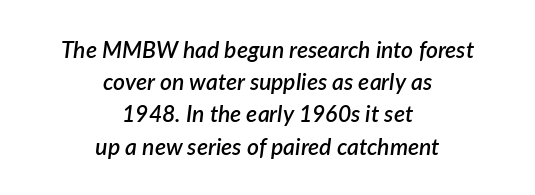
{"italic": "yes", "lean": "right", "slant_degrees": 7, "bold": "semi", "underline": "no", "align": "center", "line_spacing": "normal", "line_spacing_ratio": 1.4, "letter_spacing": "normal", "letter_spacing_em": 0.0, "glyph_px": 23}
